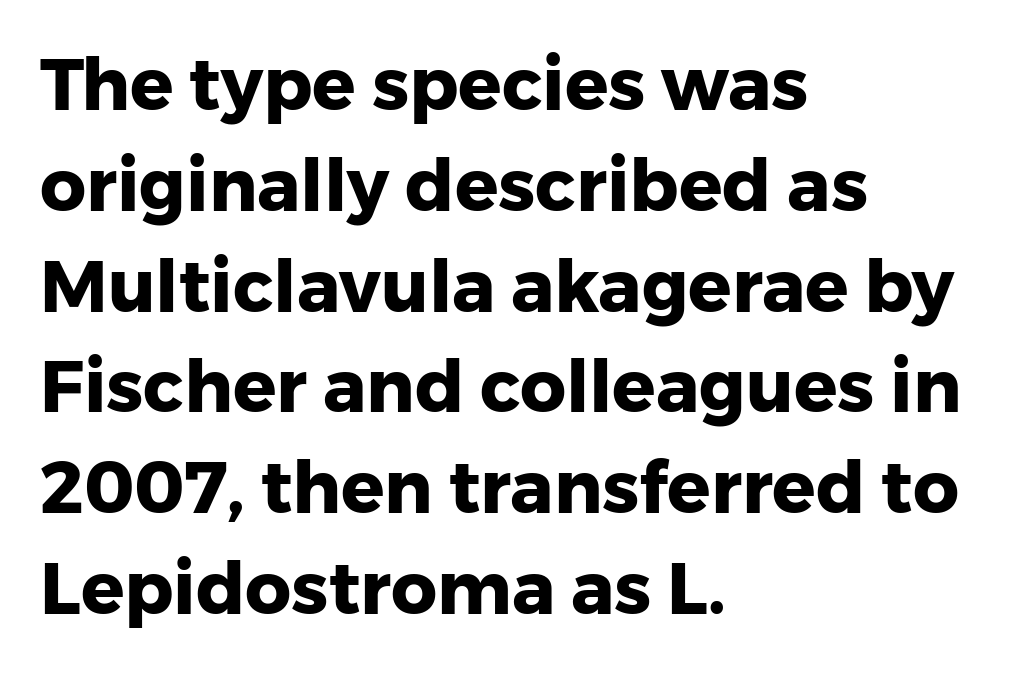
Q: Is the text bold? A: Yes.
Q: Is the text italic (slanted)? A: No, it is upright.
Q: Is the typeface a serif or a sans-serif typeface? A: Sans-serif.
Q: Is the text underlined? A: No.
Q: How is the paragraph aligned? A: Left-aligned.
Q: Is the spacing between letters normal or unusually wide? A: Normal.
Q: Is the spacing between lines tight, normal or loose? A: Normal.
Q: Width (condensed, normal, or wide)? A: Normal.
Q: Stroke contrast? A: Low.
Q: x-height? A: Medium.
Q: Monospaced? A: No.
